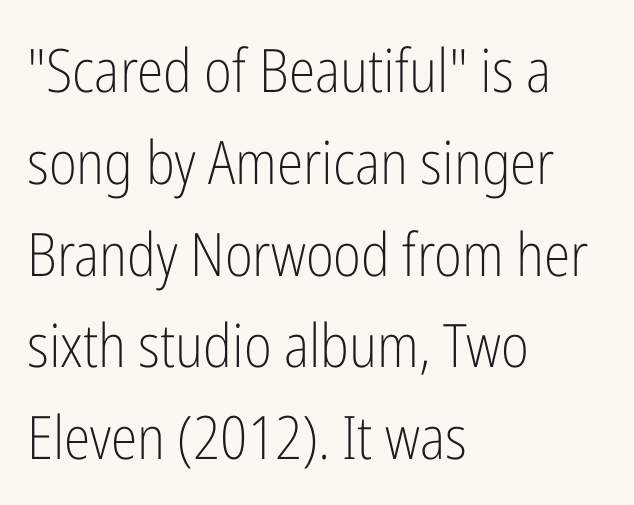
The image shows 60 px light, condensed sans-serif type, upright; set left-aligned, normal line spacing (1.53x), normal letter spacing, not underlined; low stroke contrast and a medium x-height.
